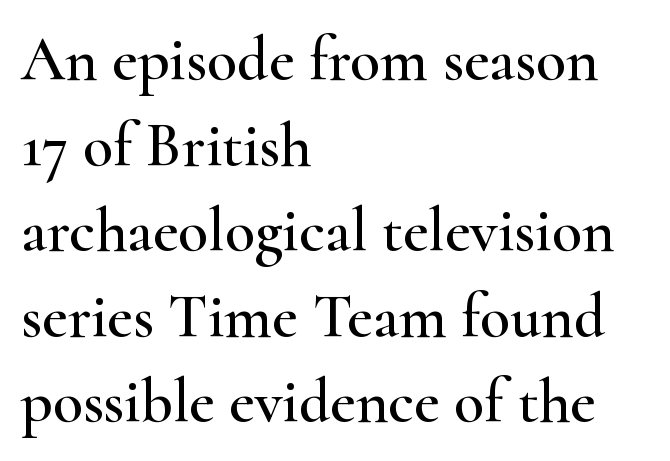
Q: Is the text italic (slanted)? A: No, it is upright.
Q: Is the typeface a serif or a sans-serif typeface? A: Serif.
Q: Is the text underlined? A: No.
Q: How is the paragraph aligned? A: Left-aligned.
Q: Is the spacing between letters normal or unusually wide? A: Normal.
Q: Is the spacing between lines tight, normal or loose? A: Normal.
Q: Width (condensed, normal, or wide)? A: Wide.
Q: Stroke contrast? A: High.
Q: x-height? A: Small.
Q: Monospaced? A: No.
